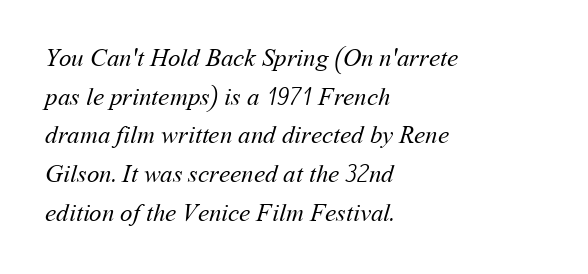
The image shows 25 px text type; set left-aligned, normal line spacing (1.55x), normal letter spacing, not underlined.
